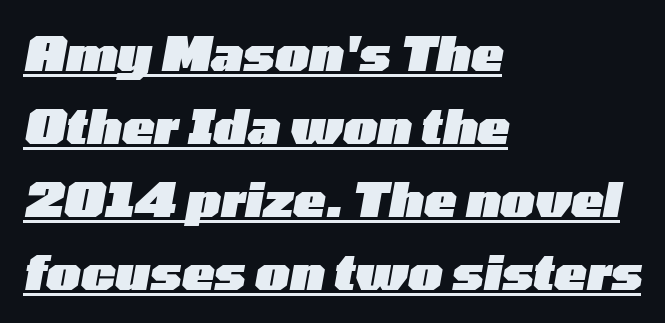
Has an underline been added? It has. Visually the block forms a straight wall on the left and a jagged coastline on the right. A typesetter would mark this as italic. Look at the stroke-to-counter ratio: heavy, a bold. The line-height multiplier appears to be the usual default.
